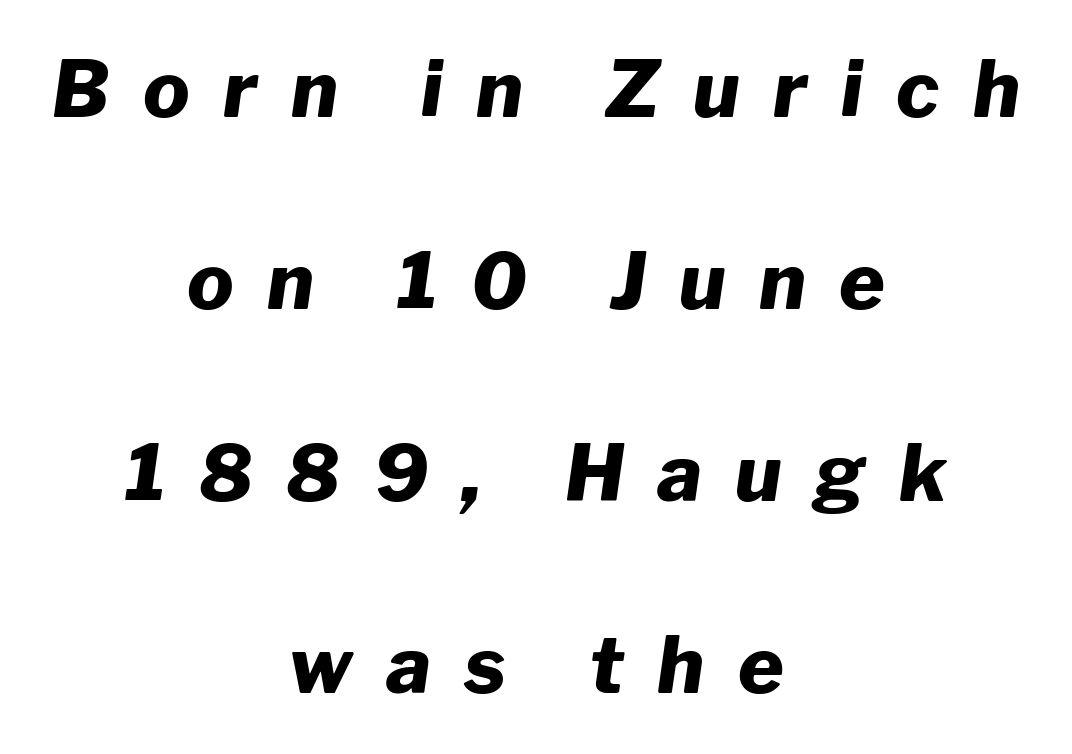
The image shows 78 px heavy type, italic (leaning right); set centered, loose line spacing (2.46x), unusually wide letter spacing (+0.43 em), not underlined; low stroke contrast and a medium x-height.
